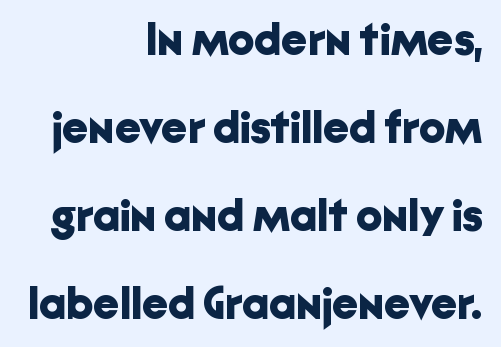
Q: Is the text bold? A: Yes.
Q: Is the text italic (slanted)? A: No, it is upright.
Q: Is the typeface a serif or a sans-serif typeface? A: Sans-serif.
Q: Is the text underlined? A: No.
Q: How is the paragraph aligned? A: Right-aligned.
Q: Is the spacing between letters normal or unusually wide? A: Normal.
Q: Is the spacing between lines tight, normal or loose? A: Loose.
Q: Width (condensed, normal, or wide)? A: Normal.
Q: Stroke contrast? A: Low.
Q: x-height? A: Medium.
Q: Monospaced? A: No.
